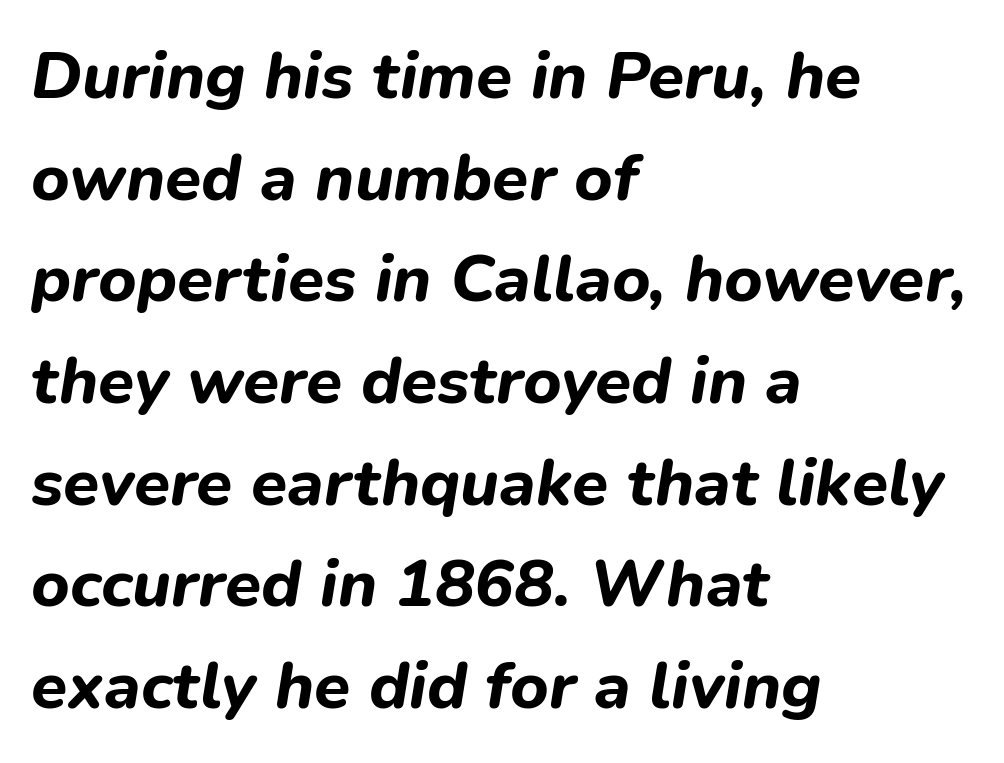
The image shows 66 px bold type, italic (leaning right); set left-aligned, normal line spacing (1.54x), normal letter spacing, not underlined; low stroke contrast and a medium x-height.
